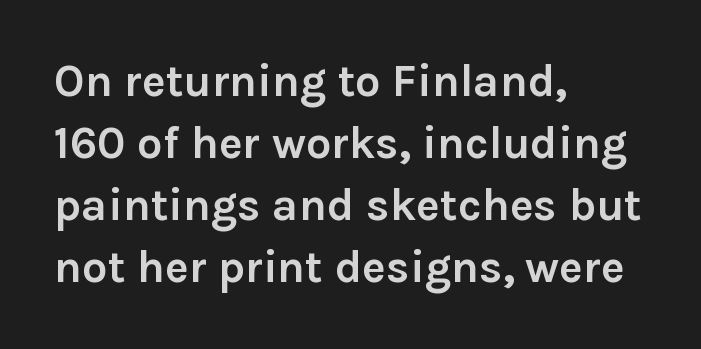
The image shows 45 px semibold sans-serif type, upright; set left-aligned, normal line spacing (1.38x), normal letter spacing, not underlined; low stroke contrast and a medium x-height.
